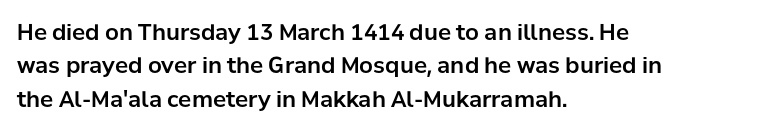
Regarding leading, the lines here are spaced in the standard way. The typography opts for an upright posture over an oblique one. Caption: multi-line text, flush left, ragged right. Nothing unusual about the tracking: characters are spaced as the font intends.
